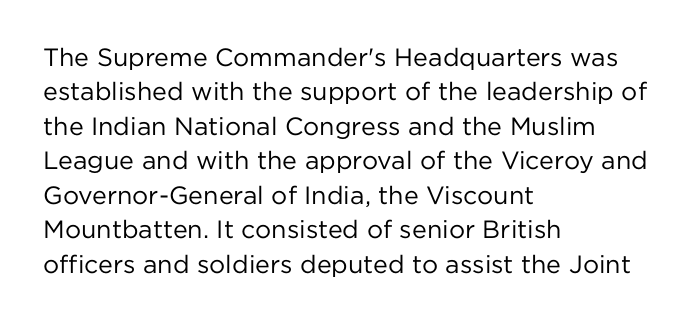
Q: Is the text bold? A: No.
Q: Is the text italic (slanted)? A: No, it is upright.
Q: Is the text underlined? A: No.
Q: How is the paragraph aligned? A: Left-aligned.
Q: Is the spacing between letters normal or unusually wide? A: Normal.
Q: Is the spacing between lines tight, normal or loose? A: Normal.
